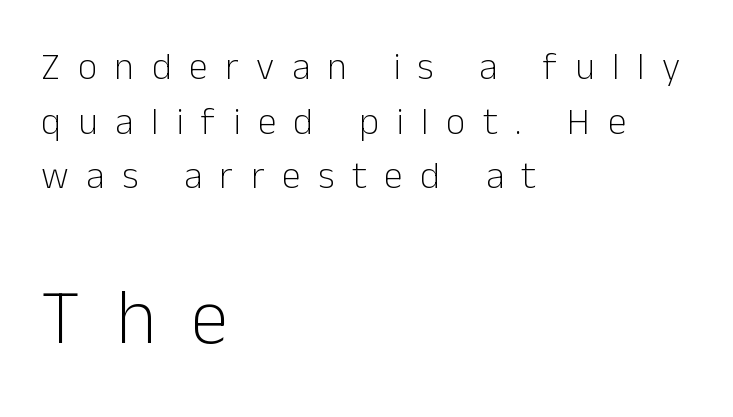
Q: Is the text bold? A: No.
Q: Is the text italic (slanted)? A: No, it is upright.
Q: Is the typeface a serif or a sans-serif typeface? A: Sans-serif.
Q: Is the text underlined? A: No.
Q: How is the paragraph aligned? A: Left-aligned.
Q: Is the spacing between letters normal or unusually wide? A: Unusually wide.
Q: Is the spacing between lines tight, normal or loose? A: Normal.
Q: Which block of text is set in a larger size, the first (top) or the second (bottom)? A: The second (bottom) one.
Q: Width (condensed, normal, or wide)? A: Normal.
Q: Stroke contrast? A: Low.
Q: x-height? A: Medium.
Q: Monospaced? A: No.
